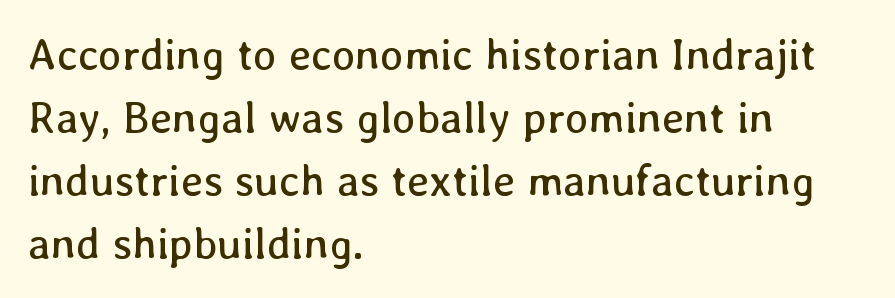
Letters have the restrained weight of plain body copy at most. Whoever set this chose a conventional vertical rhythm. Here the designer chose a conventional face with non-uniform glyph widths. The line texture is even and compact thanks to regular tracking. The letters stand straight up with perfectly vertical stems. Nobody drew a line under any word here.
